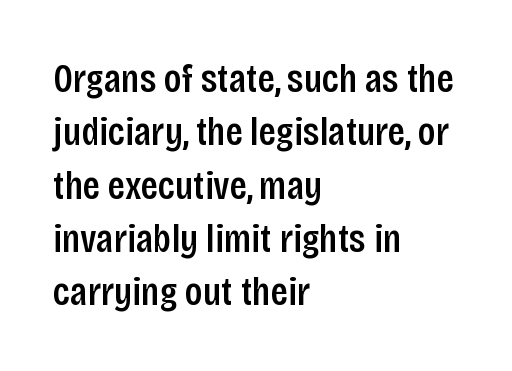
Q: Is the text bold? A: Semi-bold.
Q: Is the text italic (slanted)? A: No, it is upright.
Q: Is the typeface a serif or a sans-serif typeface? A: Sans-serif.
Q: Is the text underlined? A: No.
Q: How is the paragraph aligned? A: Left-aligned.
Q: Is the spacing between letters normal or unusually wide? A: Normal.
Q: Is the spacing between lines tight, normal or loose? A: Normal.
Q: Width (condensed, normal, or wide)? A: Condensed.
Q: Stroke contrast? A: Low.
Q: x-height? A: Large.
Q: Monospaced? A: No.
